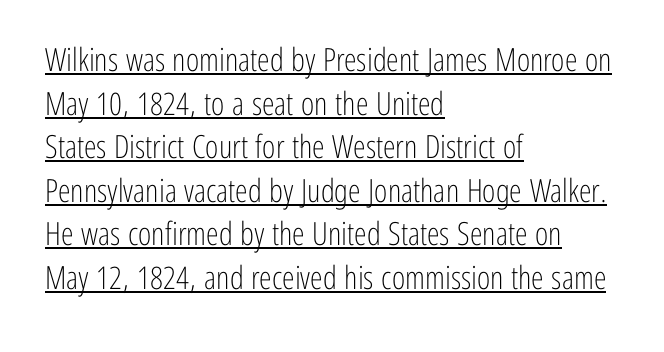
The image shows 32 px light, condensed sans-serif type, upright; set left-aligned, normal line spacing (1.36x), normal letter spacing, underlined; low stroke contrast and a medium x-height.
